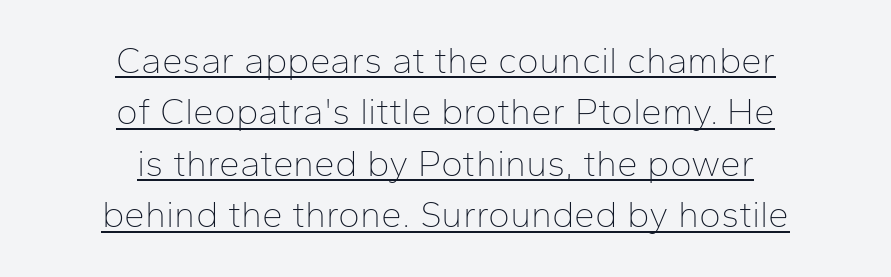
{"serif": "no", "italic": "no", "bold": "no", "weight": "thin", "width": "normal", "stroke_contrast": "low", "x_height": "medium", "monospaced": "no", "underline": "yes", "align": "center", "line_spacing": "normal", "line_spacing_ratio": 1.39, "letter_spacing": "normal", "letter_spacing_em": 0.0, "glyph_px": 37}
